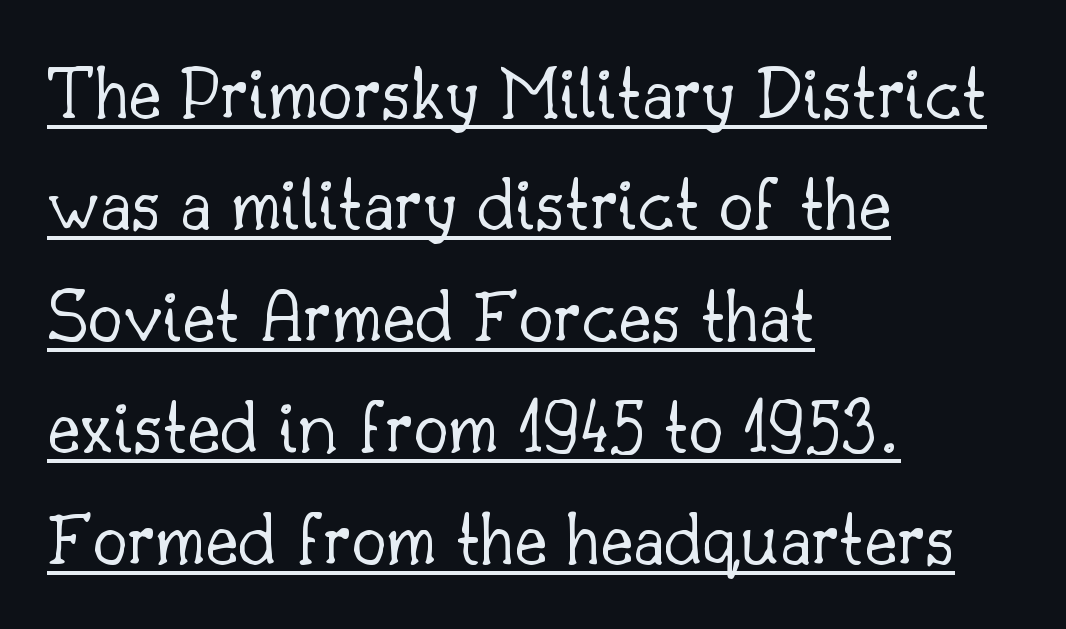
The image shows 79 px light type, upright; set left-aligned, normal line spacing (1.41x), normal letter spacing, underlined; low stroke contrast and a small x-height.
